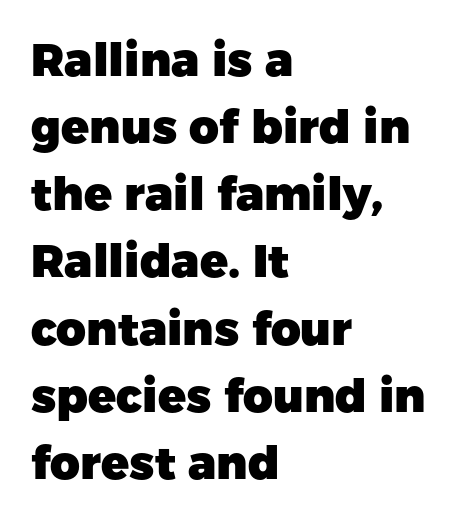
Q: Is the text bold? A: Yes.
Q: Is the text italic (slanted)? A: No, it is upright.
Q: Is the typeface a serif or a sans-serif typeface? A: Sans-serif.
Q: Is the text underlined? A: No.
Q: How is the paragraph aligned? A: Left-aligned.
Q: Is the spacing between letters normal or unusually wide? A: Normal.
Q: Is the spacing between lines tight, normal or loose? A: Normal.
Q: Width (condensed, normal, or wide)? A: Normal.
Q: Stroke contrast? A: Low.
Q: x-height? A: Medium.
Q: Monospaced? A: No.
